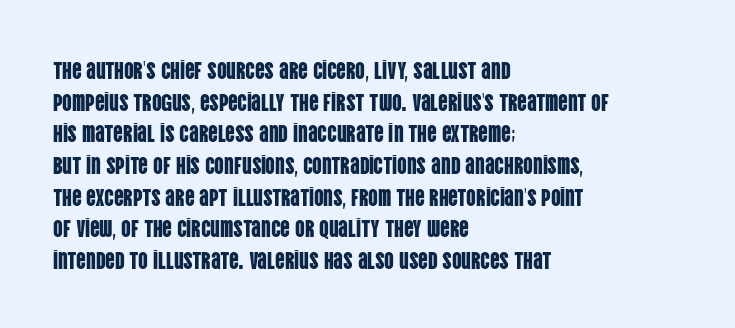
The letterforms sit shoulder to shoulder at normal distance. In terms of leading, this rendering sits right in the middle. The rendering anchors every line to the left-hand side. Style check: upright.
